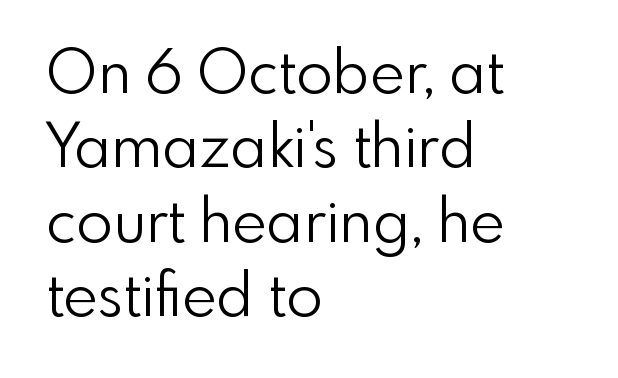
The image shows 60 px light sans-serif type, upright; set left-aligned, line spacing 1.24x, normal letter spacing, not underlined; a small x-height.
